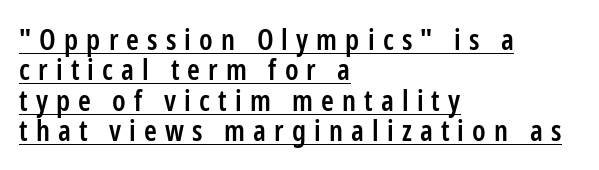
Each line starts at the same left margin while the right side varies. Emphasis is given by a line drawn under the lettering. Tightly led — the rows are bunched. The tracking jumps out immediately: characters are airy and widely separated. Look at the bottom of the vertical strokes: they stop flat, with no serifs. I'd describe the lettering as semibold — firm but not a full bold.
